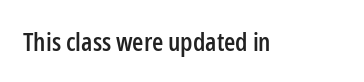
{"italic": "no", "underline": "no", "letter_spacing": "normal", "letter_spacing_em": 0.0, "glyph_px": 26}
